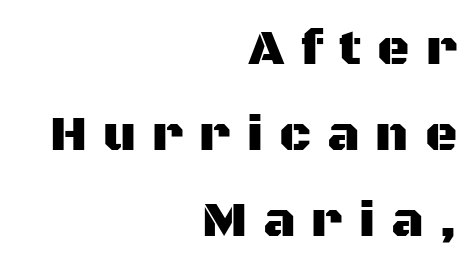
Reading down the block, your eye finds every line finishing at a fixed right position. Letter spacing: wide. Letterform terminals end flat and unadorned throughout the passage. Nobody drew a line under any word here.
